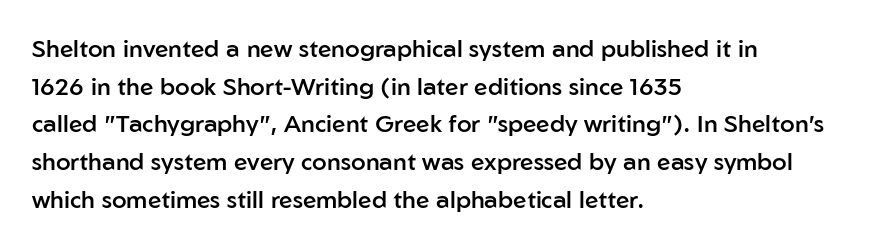
If you drew a ruler down the left edge, every line would touch it. Successive baselines arrive at the customary interval. The passage shown is semibold, sitting just below true bold. Style check: upright.
